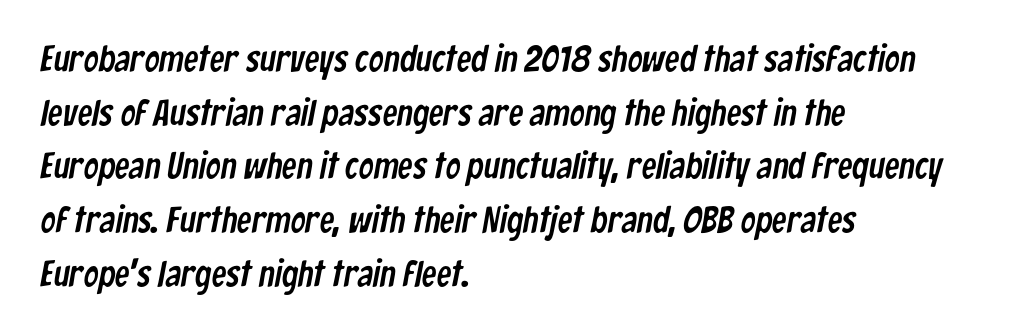
{"serif": "no", "width": "condensed", "stroke_contrast": "low", "x_height": "medium", "monospaced": "no", "underline": "no", "align": "left", "line_spacing": "normal", "line_spacing_ratio": 1.45, "letter_spacing": "normal", "letter_spacing_em": 0.0, "glyph_px": 37}
